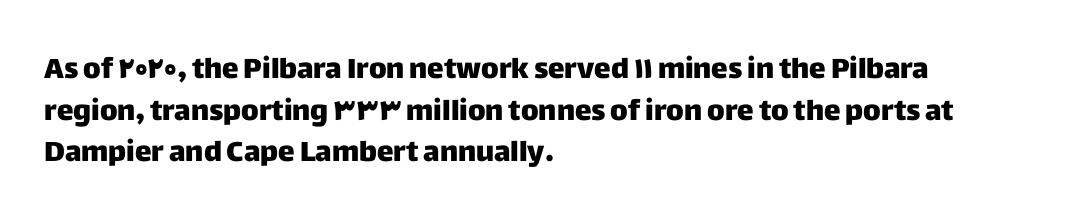
Leftover space on each line is placed entirely after the last word. In terms of leading, this rendering sits right in the middle. The font's upright variant was chosen for this text. Descenders are the only things crossing below the line. Varying glyph widths throughout — classic text-font behaviour. Each letter's strokes conclude bluntly, with no projecting serifs.
